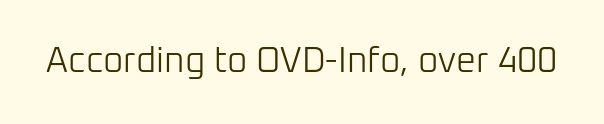
A typesetter would label this face a sans. A roman cut, with each character standing at attention. Type without underlining. Proportional: the letters do not fall into vertical columns. The characters are drawn with everyday or finer stroke widths.
